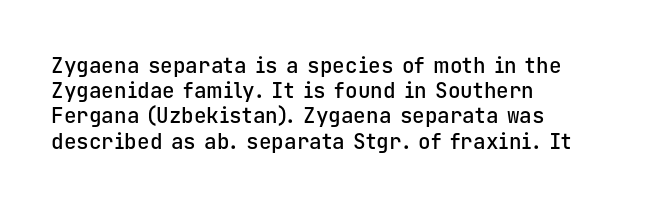
Stems and bowls a touch heavier than normal — semibold. This sample uses plain, unmodified letter spacing. The text block is weighted toward the left margin, trailing off unevenly rightward. Do the letters lean? They stand straight. Beneath every word, the page is bare.
